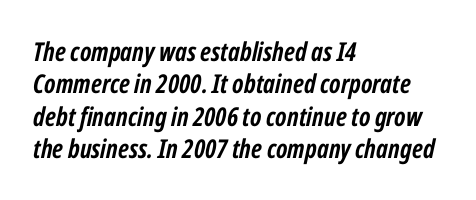
{"italic": "yes", "lean": "right", "slant_degrees": 12, "bold": "yes", "underline": "no", "align": "left", "line_spacing": "normal", "line_spacing_ratio": 1.25, "letter_spacing": "normal", "letter_spacing_em": 0.0, "glyph_px": 26}
